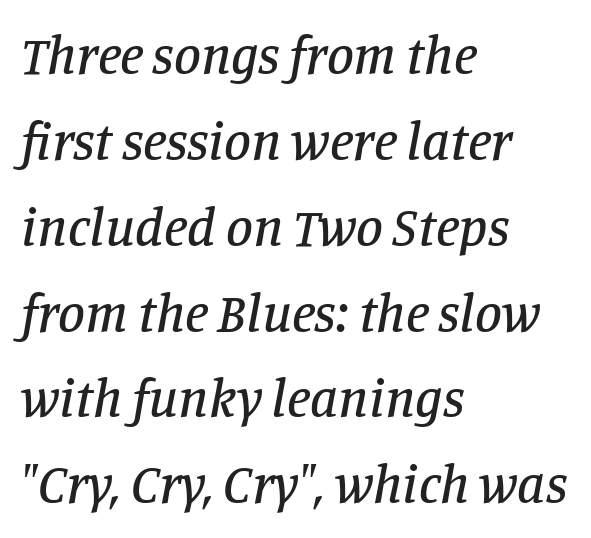
Q: Is the text italic (slanted)? A: Yes, it leans right by about 11 degrees.
Q: Is the typeface a serif or a sans-serif typeface? A: Serif.
Q: Is the text underlined? A: No.
Q: How is the paragraph aligned? A: Left-aligned.
Q: Is the spacing between letters normal or unusually wide? A: Normal.
Q: Is the spacing between lines tight, normal or loose? A: Normal.
Q: Width (condensed, normal, or wide)? A: Normal.
Q: Stroke contrast? A: Low.
Q: x-height? A: Large.
Q: Monospaced? A: No.
